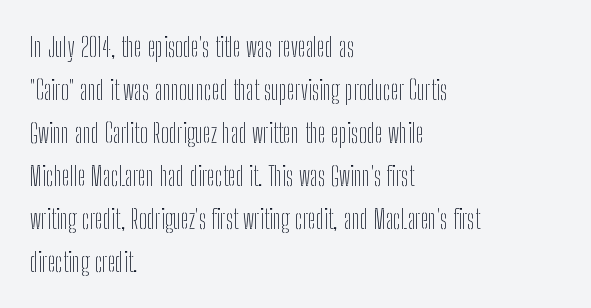
Line beginnings align vertically; line endings do not. Quick note: not italic, upright. No chunkiness to these letters — they're not bold. Default kerning and tracking; the words read as compact shapes.
